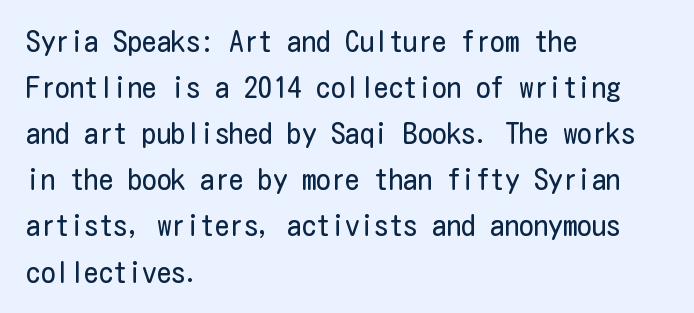
{"serif": "no", "italic": "no", "bold": "no", "weight": "regular", "width": "condensed", "stroke_contrast": "low", "x_height": "medium", "underline": "no", "align": "left", "line_spacing": "normal", "line_spacing_ratio": 1.59, "letter_spacing": "normal", "letter_spacing_em": 0.0, "glyph_px": 29}
